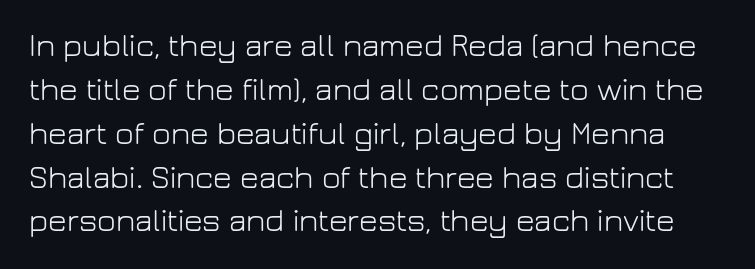
{"serif": "no", "italic": "no", "bold": "no", "weight": "light", "width": "normal", "stroke_contrast": "low", "x_height": "medium", "monospaced": "no", "underline": "no", "line_spacing": "normal", "line_spacing_ratio": 1.37, "letter_spacing": "normal", "letter_spacing_em": 0.0, "glyph_px": 32}
